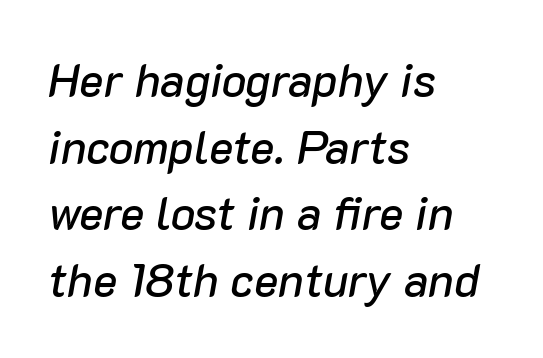
{"italic": "yes", "lean": "right", "slant_degrees": 10, "width": "normal", "stroke_contrast": "low", "x_height": "medium", "monospaced": "no", "underline": "no", "align": "left", "line_spacing": "normal", "line_spacing_ratio": 1.45, "letter_spacing": "normal", "letter_spacing_em": 0.0, "glyph_px": 46}
